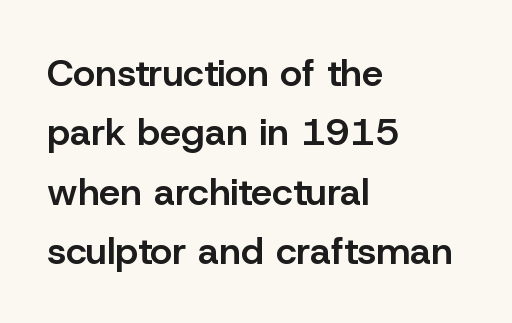
{"serif": "no", "italic": "no", "bold": "semi", "weight": "semibold", "width": "normal", "stroke_contrast": "low", "x_height": "medium", "monospaced": "no", "underline": "no", "align": "left", "line_spacing": "normal", "line_spacing_ratio": 1.56, "letter_spacing": "normal", "letter_spacing_em": 0.0, "glyph_px": 38}
